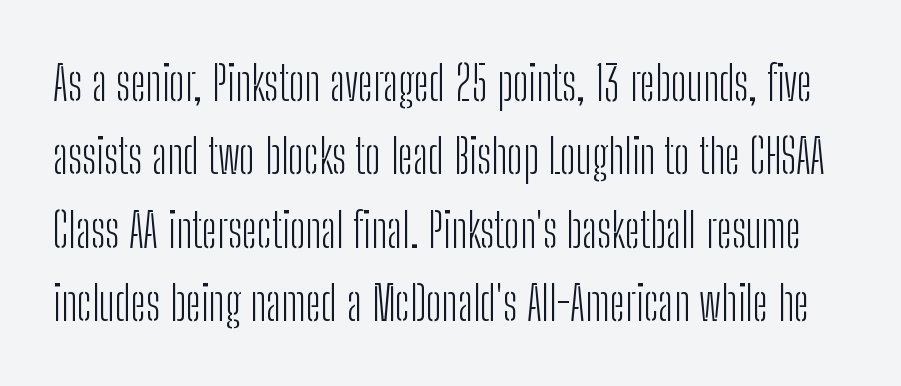
Q: Is the text bold? A: No.
Q: Is the text italic (slanted)? A: No, it is upright.
Q: Is the typeface a serif or a sans-serif typeface? A: Sans-serif.
Q: Is the text underlined? A: No.
Q: Is the spacing between letters normal or unusually wide? A: Normal.
Q: Is the spacing between lines tight, normal or loose? A: Normal.
Q: Width (condensed, normal, or wide)? A: Condensed.
Q: Stroke contrast? A: Low.
Q: x-height? A: Medium.
Q: Monospaced? A: No.
